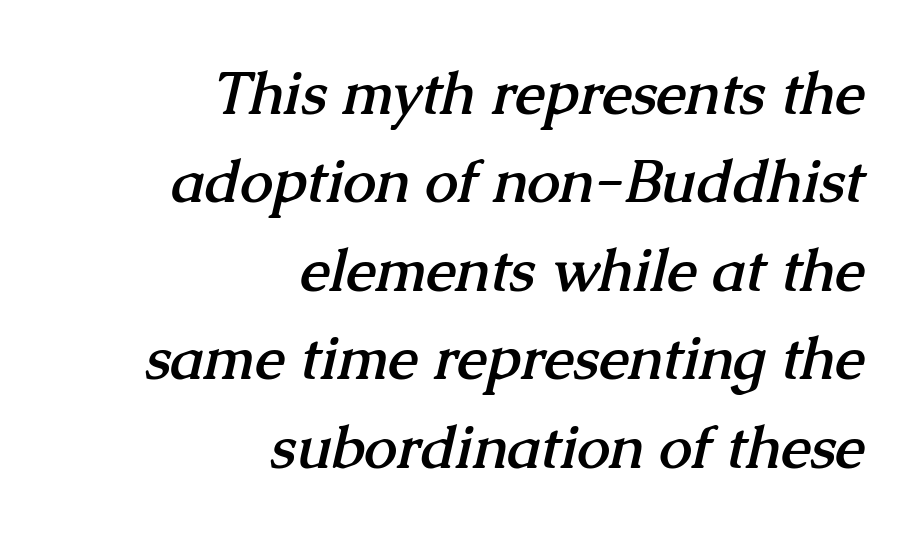
The image shows 59 px semibold serif type; set right-aligned, normal line spacing (1.5x), normal letter spacing, not underlined; medium stroke contrast and a medium x-height.
